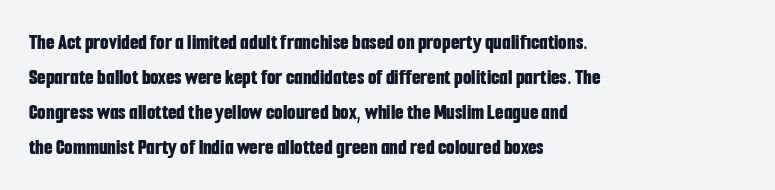
Horizontal bands of white between lines are of average thickness. The rendering keeps characters at their native spacing. Line beginnings align vertically; line endings do not. The font is running at its bold setting. No italicization has been applied; the sample stays upright.
